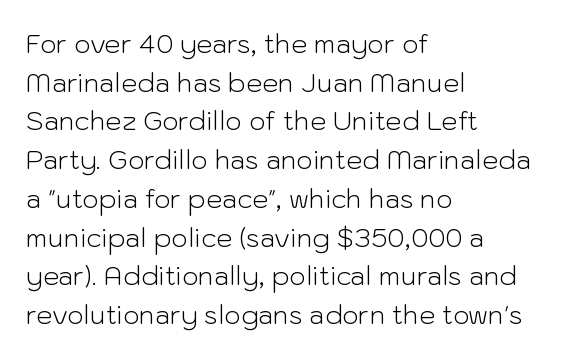
Posture: vertical. The weight tops out at a normal text grade. Words appear dense and cohesive because spacing is normal. If you drew a ruler down the left edge, every line would touch it. Line spacing here is normal. Underline: absent.
